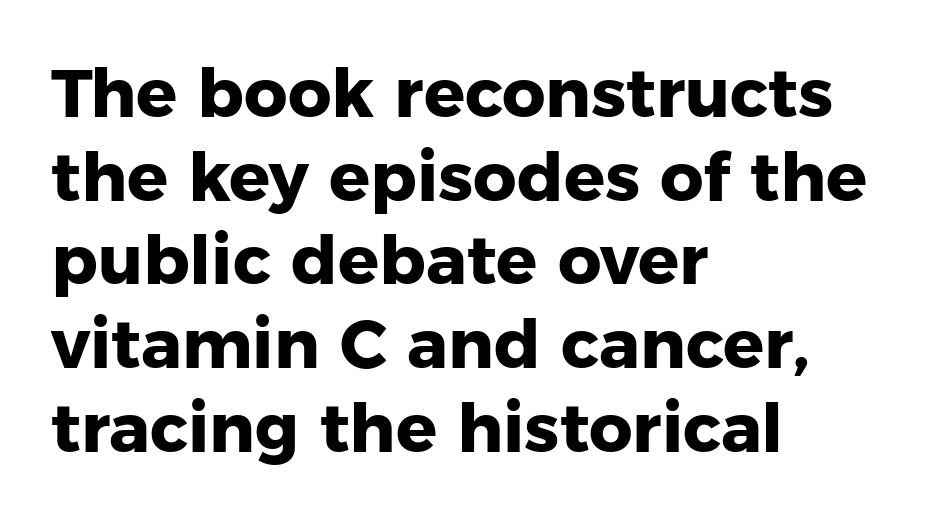
A typesetter would label this face a sans. In terms of posture, this sample is upright. Bold? Absolutely — the strokes are thick and heavy. The letters sit at their default tracking, neither squeezed nor spread. Nobody drew a line under any word here. Typeset ragged right — the left edge is the straight one.
